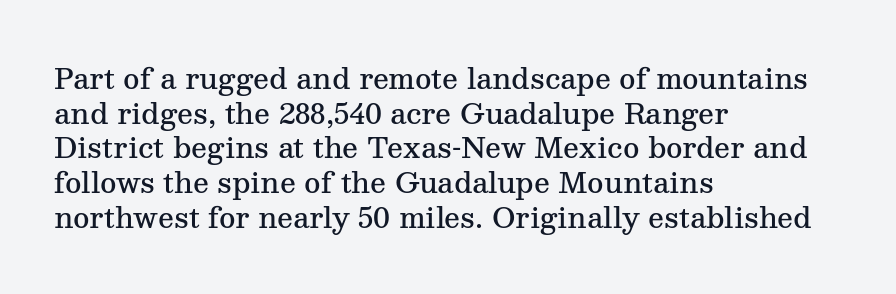
Q: Is the text bold? A: Semi-bold.
Q: Is the text italic (slanted)? A: No, it is upright.
Q: Is the typeface a serif or a sans-serif typeface? A: Serif.
Q: Is the text underlined? A: No.
Q: How is the paragraph aligned? A: Left-aligned.
Q: Is the spacing between letters normal or unusually wide? A: Normal.
Q: Width (condensed, normal, or wide)? A: Normal.
Q: Stroke contrast? A: Medium.
Q: x-height? A: Medium.
Q: Monospaced? A: No.
